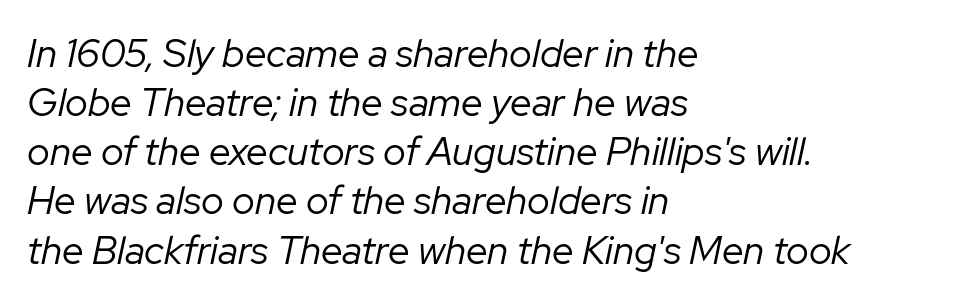
Caption: standard tracking, unaltered. Type without underlining. A light-to-regular cut is what we see here. Do the characters align in a grid? No, the font is proportional.
